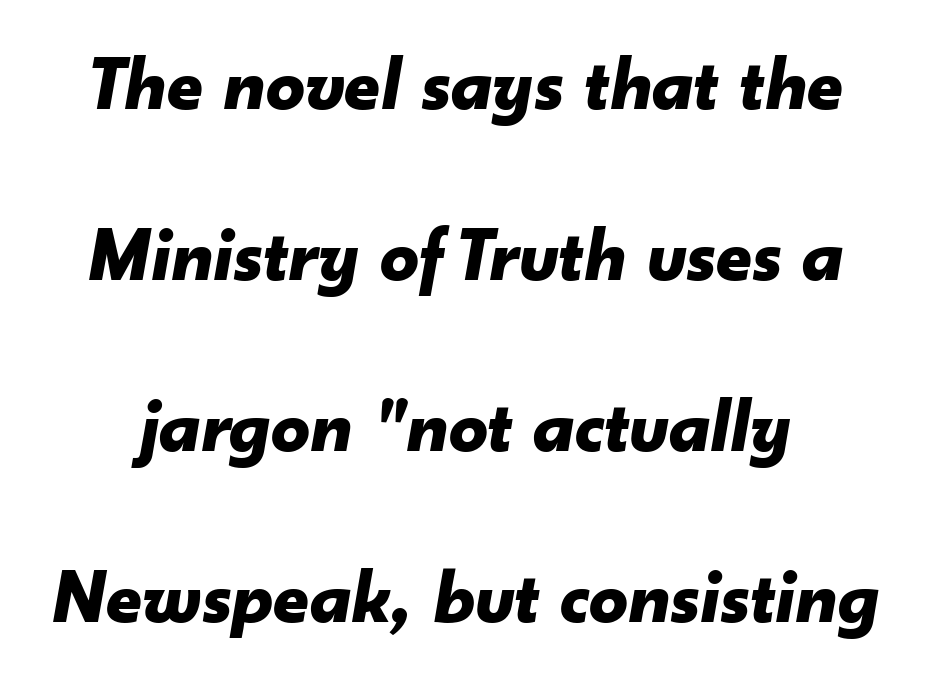
{"italic": "yes", "lean": "right", "slant_degrees": 10, "bold": "yes", "weight": "bold", "width": "normal", "stroke_contrast": "low", "x_height": "small", "monospaced": "no", "underline": "no", "line_spacing": "loose", "line_spacing_ratio": 2.22, "letter_spacing": "normal", "letter_spacing_em": 0.0, "glyph_px": 77}
